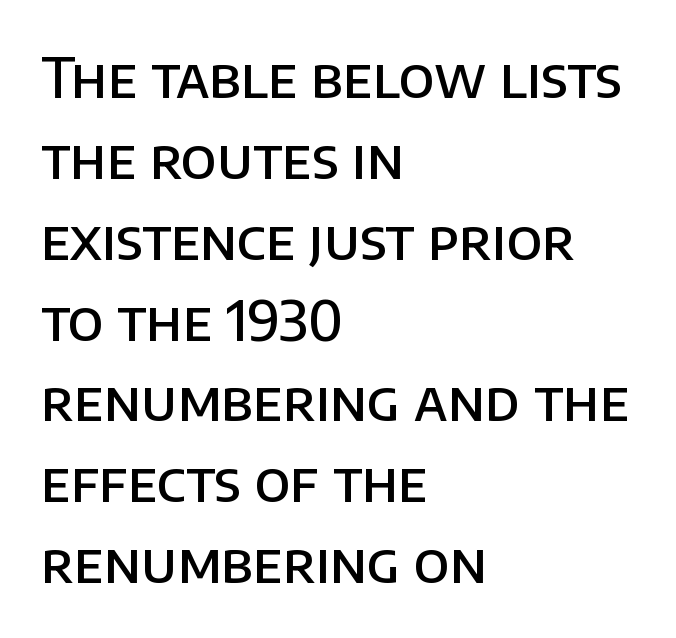
{"serif": "no", "italic": "no", "bold": "semi", "weight": "semibold", "width": "normal", "stroke_contrast": "low", "x_height": "large", "monospaced": "no", "underline": "no", "align": "left", "line_spacing": "normal", "line_spacing_ratio": 1.47, "letter_spacing": "normal", "letter_spacing_em": 0.0, "glyph_px": 55}
